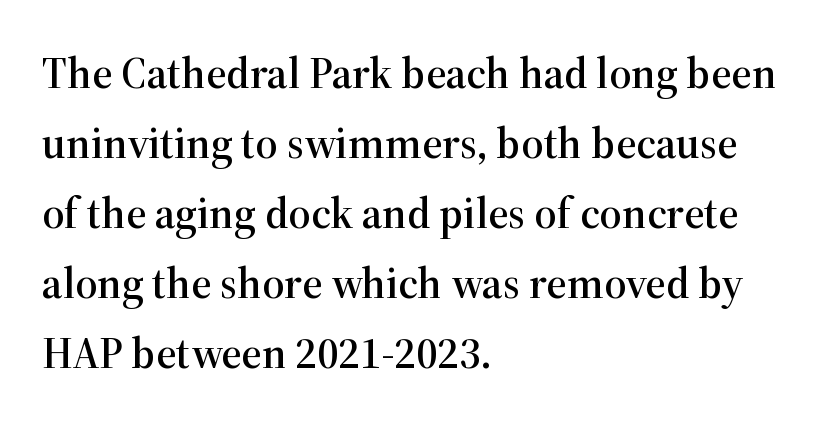
The image shows 44 px serif type, upright; set left-aligned, normal line spacing (1.59x), normal letter spacing, not underlined; high stroke contrast and a medium x-height.
